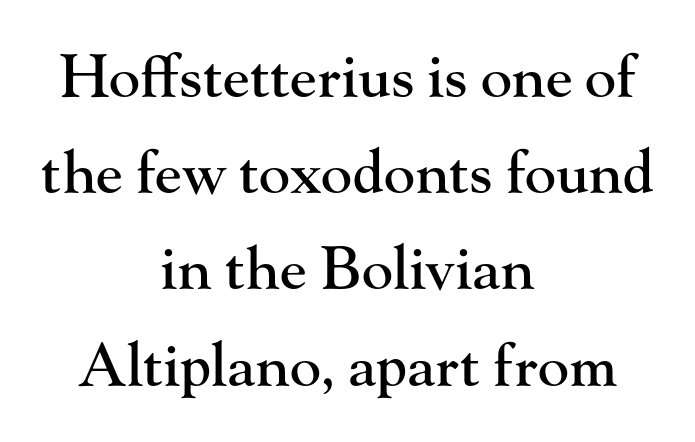
Default kerning and tracking; the words read as compact shapes. Each row of text sits above clean, open space. A centered setting, common on invitations and titles, is used for this passage. Rows of type keep a routine distance in the vertical direction. Think of a printed novel: that variable character pitch is what you see here. This rendering employs a face with finishing strokes, i.e., a serif.
